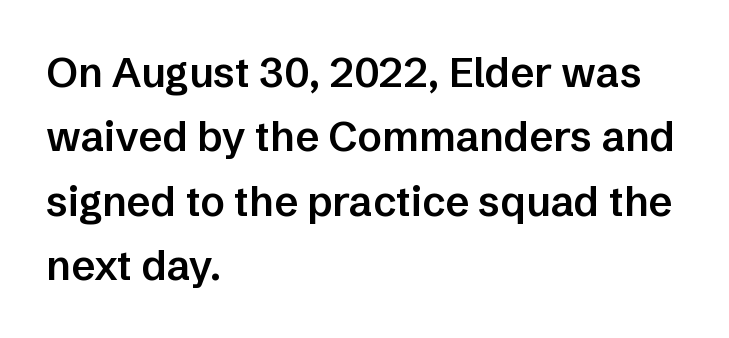
The image shows 41 px semibold sans-serif type, upright; set left-aligned, normal line spacing (1.57x), normal letter spacing, not underlined; low stroke contrast and a medium x-height.
